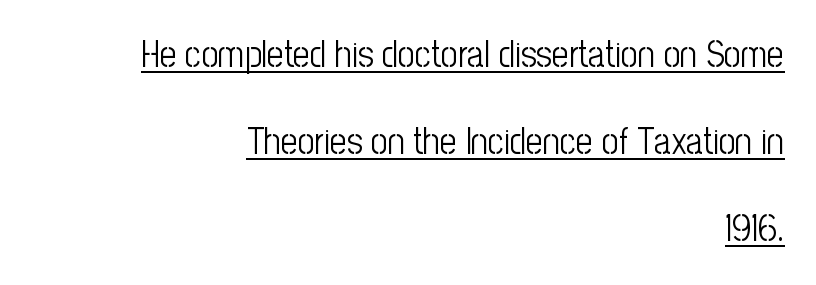
Posture: vertical. Leftover space on each line is placed entirely before the opening word. The letters carry no serifs — their stems end cleanly without finishing strokes. Varying glyph widths throughout — classic text-font behaviour.
